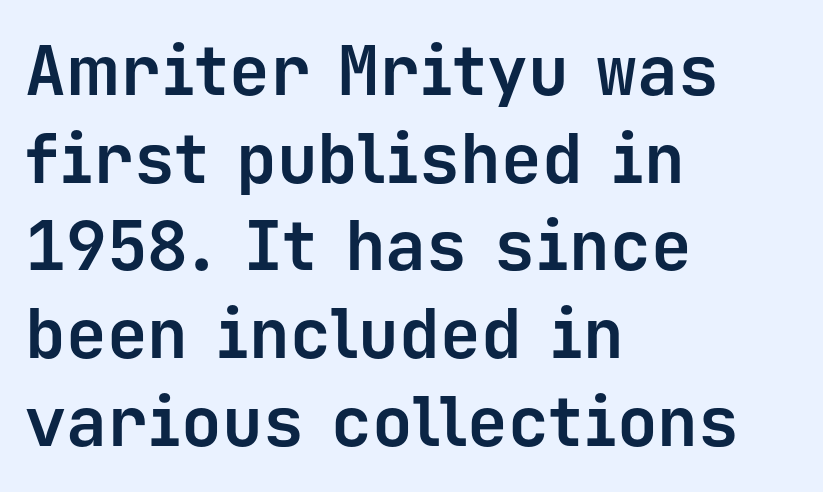
As a designer I'd log this as weight 700, bold. In terms of leading, this rendering sits right in the middle. This rendering leaves character spacing at its baseline value. Only glyphs here, with clear space below each row.
